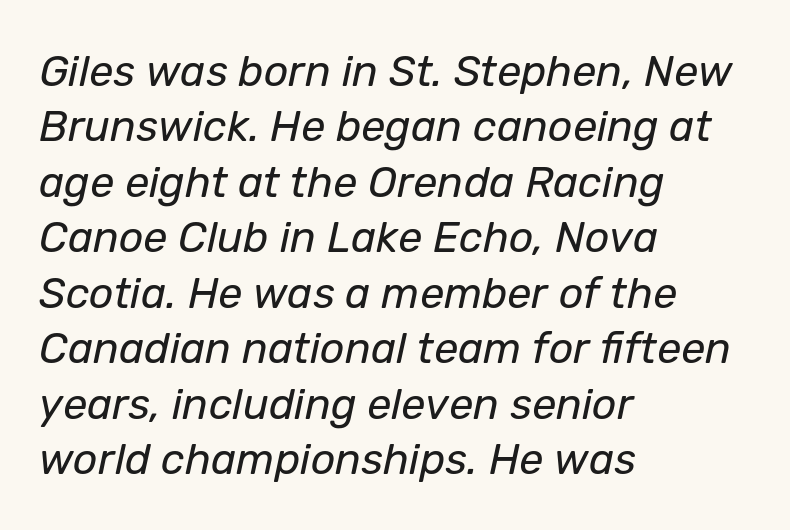
The image shows 43 px regular-weight type, italic (leaning right); set left-aligned, normal line spacing (1.29x), normal letter spacing, not underlined; low stroke contrast and a medium x-height.
